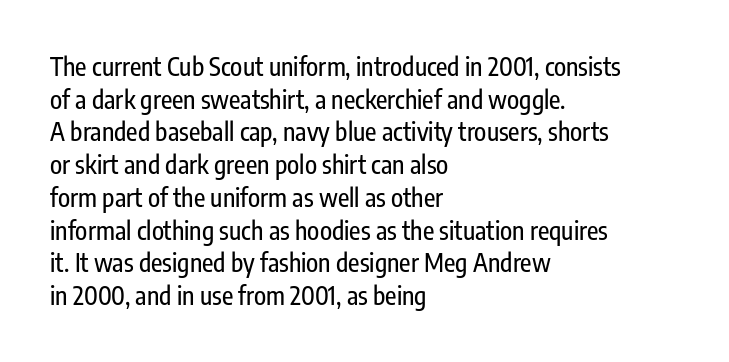
The tracking reads as untouched default to a designer's eye. Has an underline been added? It has not. Where is the straight margin? On the left. A typesetter would call this leading conventional body-copy spacing.
